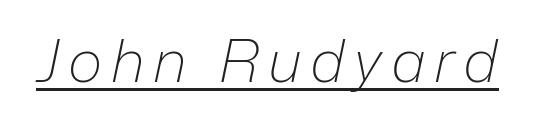
{"italic": "yes", "lean": "right", "slant_degrees": 12, "bold": "no", "weight": "light", "width": "normal", "stroke_contrast": "low", "x_height": "medium", "monospaced": "no", "underline": "yes", "glyph_px": 59}
